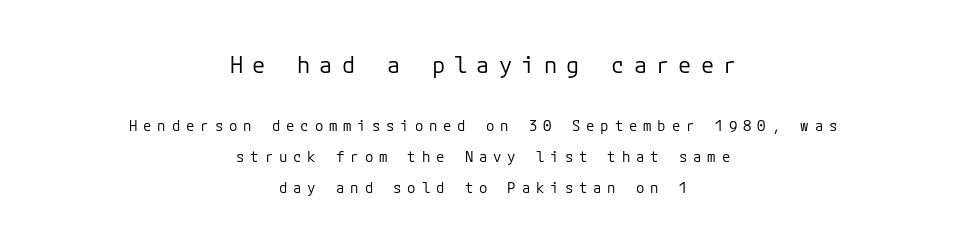
{"italic": "no", "bold": "no", "underline": "no", "align": "center", "line_spacing": "loose", "line_spacing_ratio": 2.2, "letter_spacing": "wide", "letter_spacing_em": 0.42, "larger_block": "first", "size_ratio": 1.57, "glyph_px": 22}
